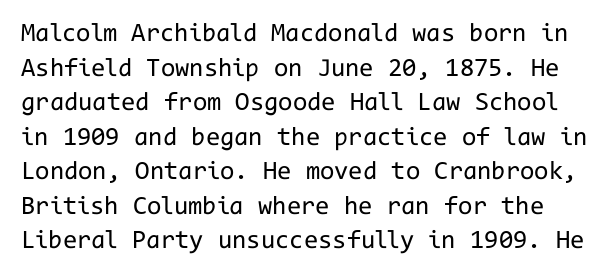
The image shows 26 px text type, upright; set normal line spacing (1.33x), normal letter spacing, not underlined.
